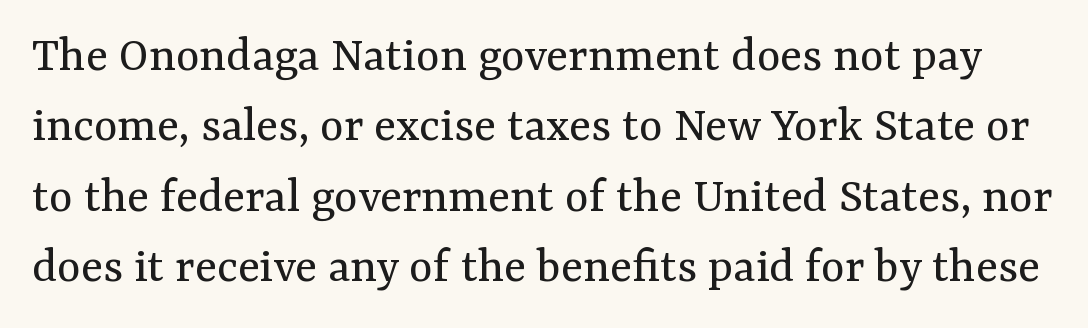
Q: Is the text bold? A: No.
Q: Is the text italic (slanted)? A: No, it is upright.
Q: Is the typeface a serif or a sans-serif typeface? A: Serif.
Q: Is the text underlined? A: No.
Q: Is the spacing between letters normal or unusually wide? A: Normal.
Q: Is the spacing between lines tight, normal or loose? A: Normal.
Q: Width (condensed, normal, or wide)? A: Normal.
Q: Stroke contrast? A: Medium.
Q: x-height? A: Medium.
Q: Monospaced? A: No.
